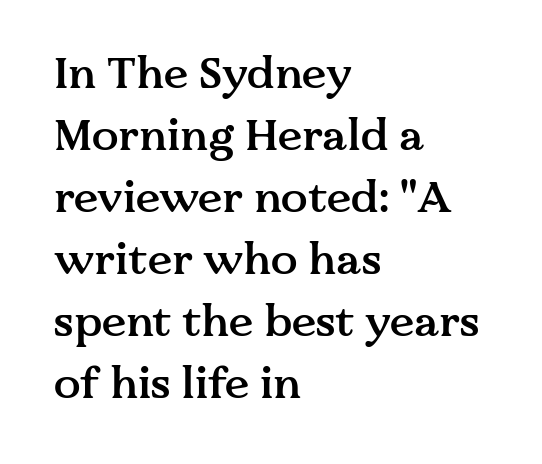
{"serif": "yes", "italic": "no", "bold": "semi", "weight": "semibold", "width": "normal", "stroke_contrast": "medium", "x_height": "medium", "monospaced": "no", "underline": "no", "align": "left", "line_spacing": "normal", "line_spacing_ratio": 1.41, "letter_spacing": "normal", "letter_spacing_em": 0.0, "glyph_px": 44}
